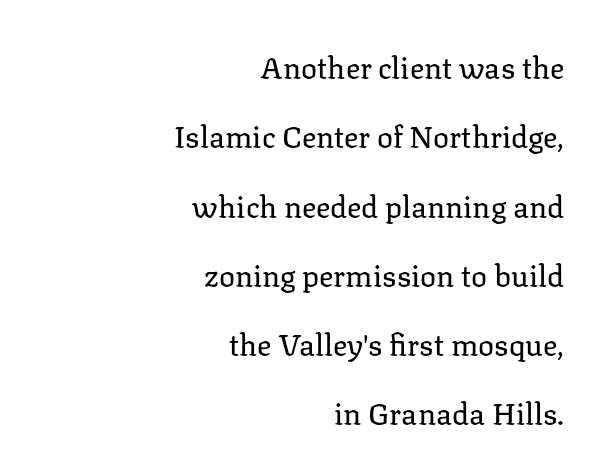
Loosely led — the rows are spread out. Spacing verdict: proportional, widths tailored to each character. Compared with a flush-left layout, this one pins lines to the opposite, right side. The gap between lines stays unmarked.
